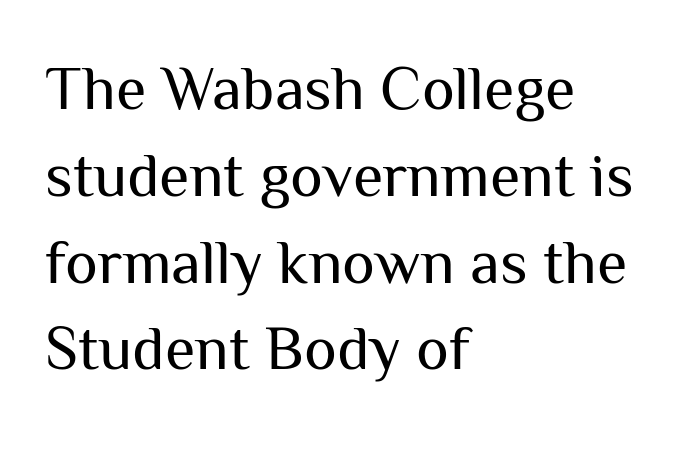
The image shows 62 px regular-weight sans-serif type, upright; set left-aligned, normal line spacing (1.4x), normal letter spacing, not underlined; medium stroke contrast and a medium x-height.
